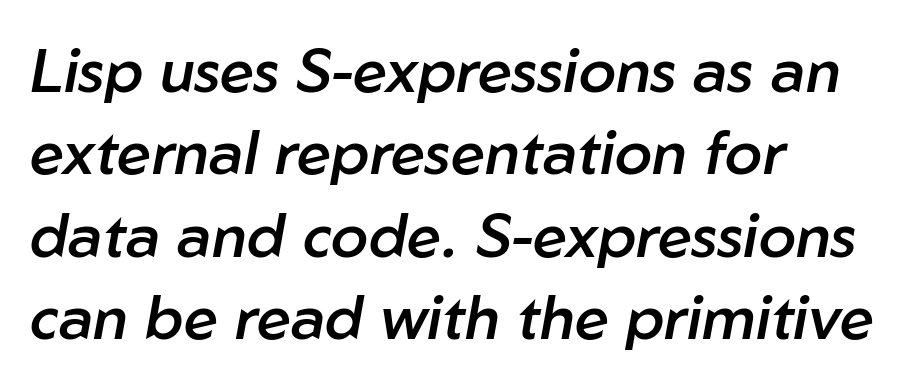
{"italic": "yes", "lean": "right", "slant_degrees": 10, "bold": "semi", "weight": "semibold", "width": "normal", "stroke_contrast": "low", "x_height": "medium", "monospaced": "no", "underline": "no", "align": "left", "line_spacing": "normal", "line_spacing_ratio": 1.35, "letter_spacing": "normal", "letter_spacing_em": 0.0, "glyph_px": 61}
